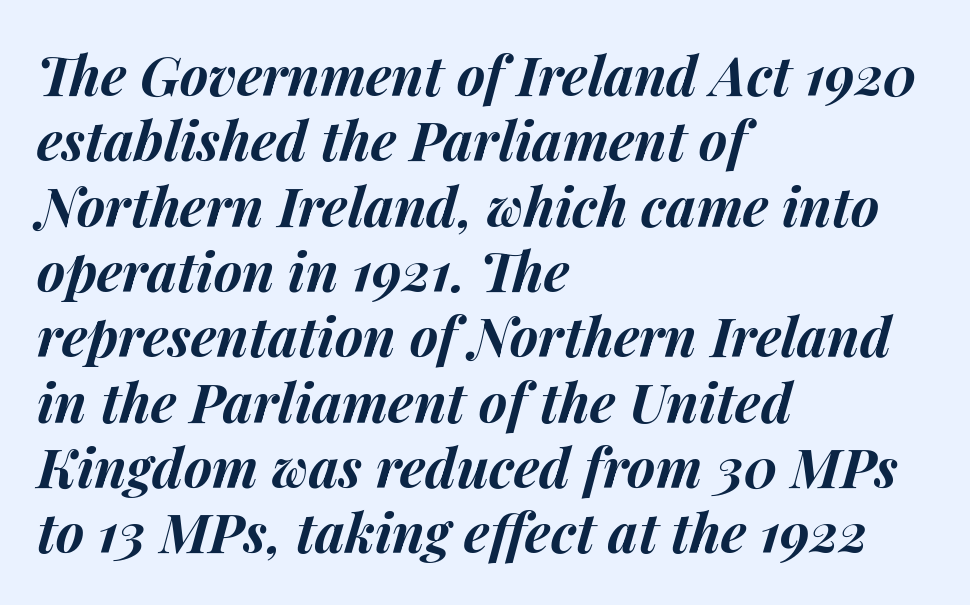
The image shows 54 px bold type, italic (leaning right); set left-aligned, line spacing 1.21x, normal letter spacing, not underlined; medium stroke contrast and a medium x-height.
